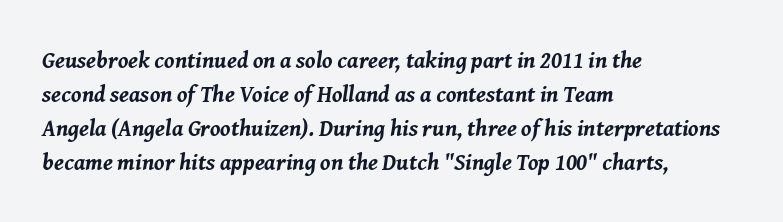
{"italic": "yes", "lean": "right", "slant_degrees": 8, "bold": "yes", "underline": "no", "align": "left", "line_spacing": "normal", "line_spacing_ratio": 1.48, "letter_spacing": "normal", "letter_spacing_em": 0.0, "glyph_px": 23}
